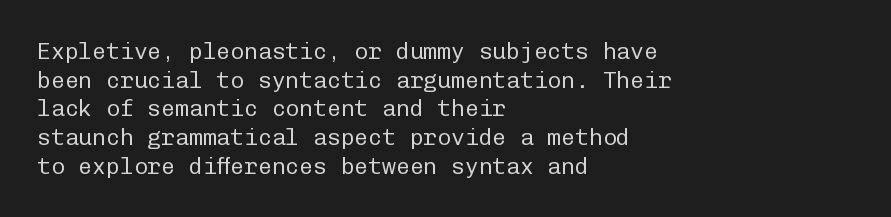
{"italic": "no", "bold": "no", "underline": "no", "align": "left", "line_spacing": "normal", "line_spacing_ratio": 1.25, "letter_spacing": "normal", "letter_spacing_em": 0.0, "glyph_px": 23}
